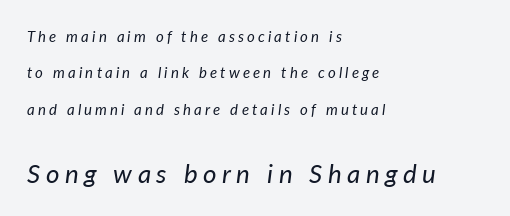
{"italic": "yes", "lean": "right", "slant_degrees": 7, "bold": "no", "underline": "no", "align": "left", "line_spacing": "loose", "line_spacing_ratio": 2.42, "letter_spacing": "wide", "letter_spacing_em": 0.21, "larger_block": "second", "size_ratio": 1.73, "glyph_px": 26}
